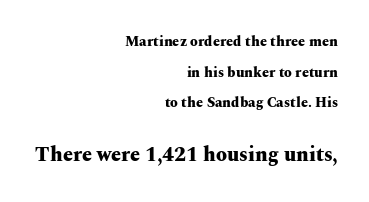
The image shows 20 px bold type, upright; set right-aligned, loose line spacing (2.19x), normal letter spacing, not underlined; the second (bottom) block is 1.43x larger.
